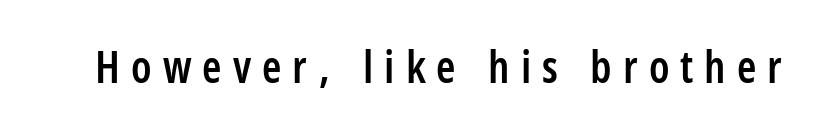
{"serif": "no", "italic": "no", "bold": "semi", "weight": "semibold", "width": "condensed", "stroke_contrast": "low", "x_height": "large", "monospaced": "no", "underline": "no", "letter_spacing": "wide", "letter_spacing_em": 0.25, "glyph_px": 44}
